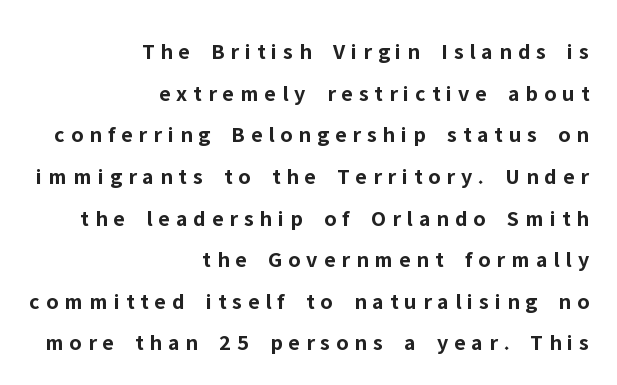
{"italic": "no", "bold": "yes", "underline": "no", "align": "right", "line_spacing_ratio": 1.81, "letter_spacing": "wide", "letter_spacing_em": 0.26, "glyph_px": 23}
